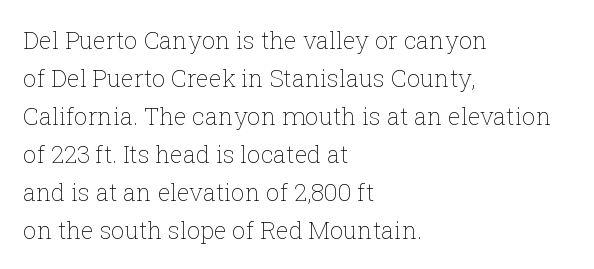
{"italic": "no", "bold": "no", "underline": "no", "align": "left", "line_spacing": "normal", "line_spacing_ratio": 1.58, "letter_spacing": "normal", "letter_spacing_em": 0.0, "glyph_px": 24}
